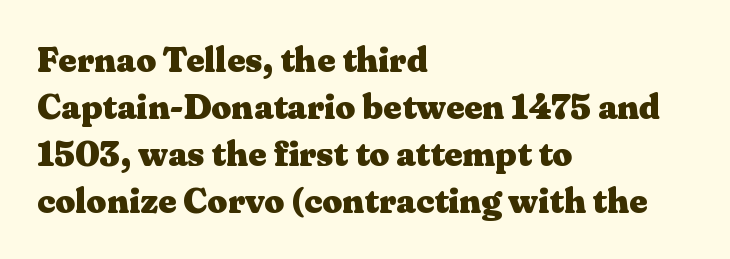
The image shows 35 px heavy, wide serif type, upright; set left-aligned, normal line spacing (1.34x), normal letter spacing, not underlined; medium stroke contrast and a medium x-height.
